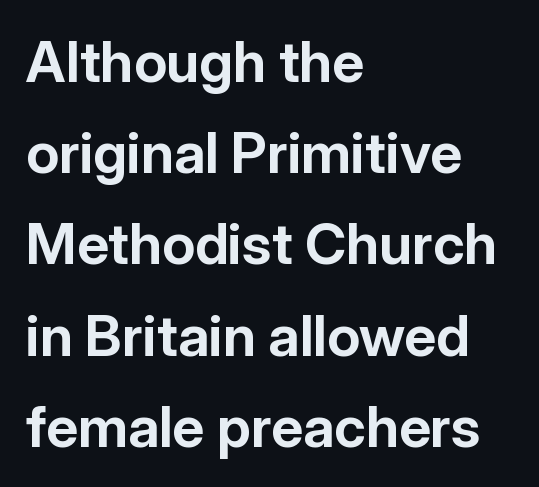
The image shows 57 px bold sans-serif type, upright; set left-aligned, normal line spacing (1.6x), normal letter spacing, not underlined; low stroke contrast and a medium x-height.
